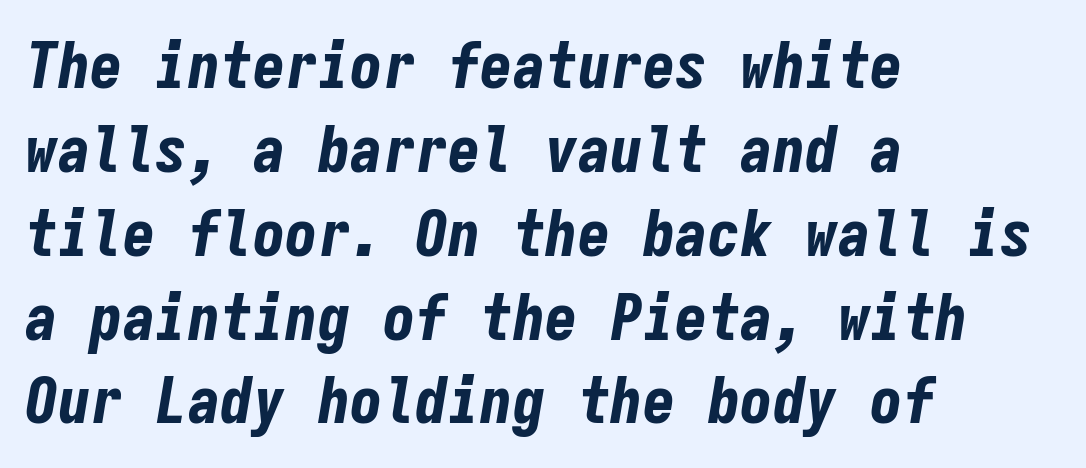
Q: Is the text bold? A: Yes.
Q: Is the text italic (slanted)? A: Yes, it leans right by about 9 degrees.
Q: Is the text underlined? A: No.
Q: How is the paragraph aligned? A: Left-aligned.
Q: Is the spacing between letters normal or unusually wide? A: Normal.
Q: Is the spacing between lines tight, normal or loose? A: Normal.
Q: Width (condensed, normal, or wide)? A: Condensed.
Q: Stroke contrast? A: Low.
Q: x-height? A: Medium.
Q: Monospaced? A: Yes.
